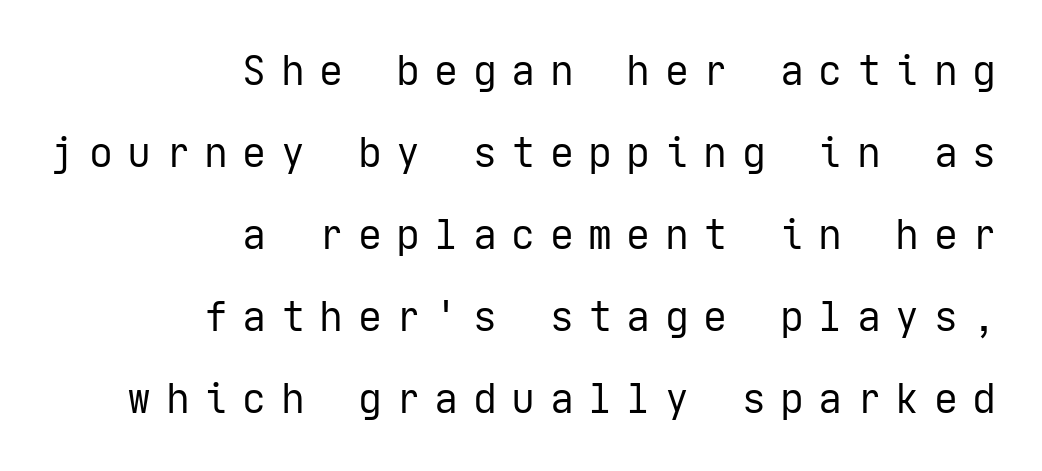
The image shows 40 px regular-weight sans-serif type, upright; set right-aligned, loose line spacing (2.05x), unusually wide letter spacing (+0.36 em), not underlined; low stroke contrast and a medium x-height.
